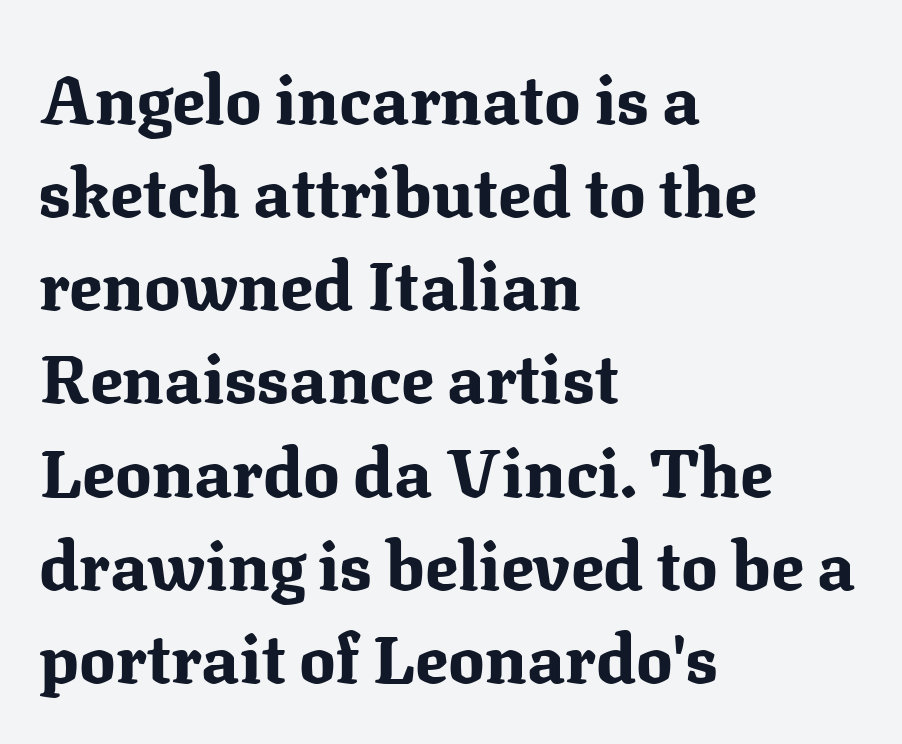
The image shows 68 px bold serif type, upright; set left-aligned, normal line spacing (1.37x), normal letter spacing, not underlined; medium stroke contrast and a medium x-height.
